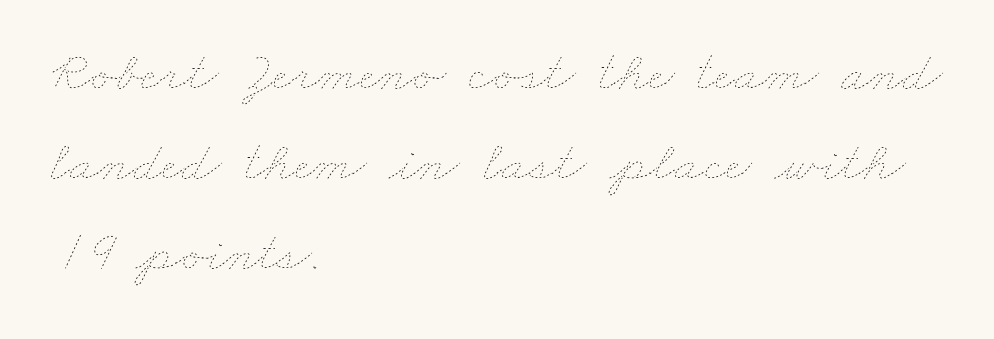
The image shows 57 px thin, wide type; set left-aligned, normal line spacing (1.58x), normal letter spacing, not underlined; low stroke contrast and a small x-height.
